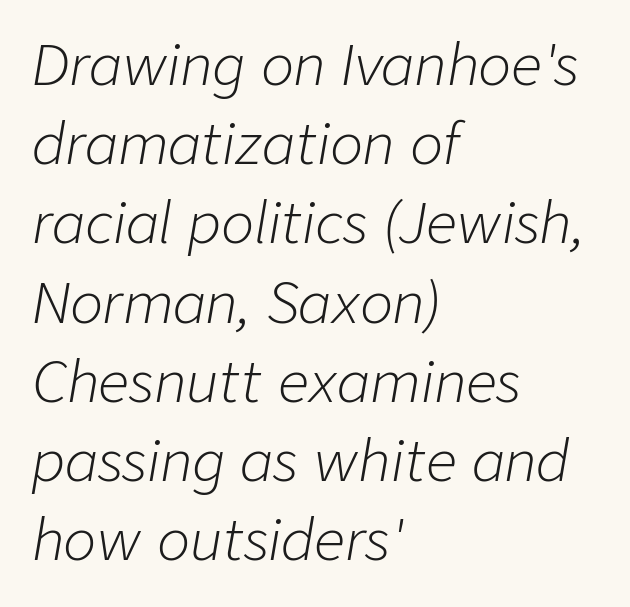
{"italic": "yes", "lean": "right", "slant_degrees": 9, "bold": "no", "weight": "light", "width": "normal", "stroke_contrast": "low", "x_height": "medium", "monospaced": "no", "underline": "no", "align": "left", "line_spacing": "normal", "line_spacing_ratio": 1.44, "letter_spacing": "normal", "letter_spacing_em": 0.0, "glyph_px": 55}
